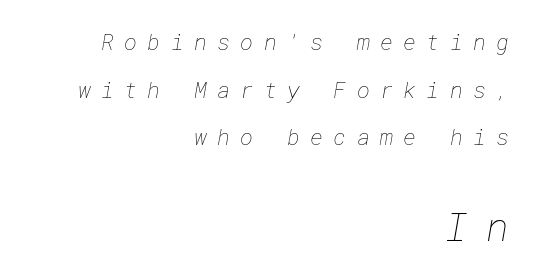
{"bold": "no", "weight": "thin", "width": "normal", "stroke_contrast": "low", "x_height": "medium", "underline": "no", "align": "right", "line_spacing": "loose", "line_spacing_ratio": 2.17, "letter_spacing": "wide", "letter_spacing_em": 0.47, "larger_block": "second", "size_ratio": 1.77, "glyph_px": 39}
